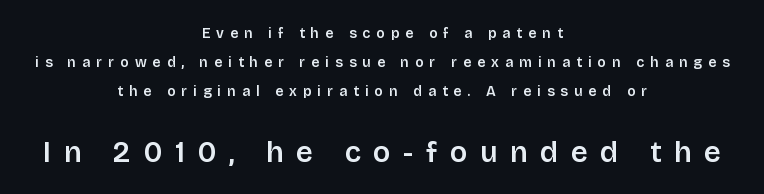
The image shows 29 px semibold sans-serif type, upright; set centered, loose line spacing (2.08x), unusually wide letter spacing (+0.43 em), not underlined; the second (bottom) block is 2.07x larger; low stroke contrast and a large x-height.
